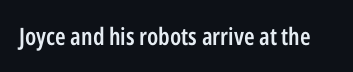
{"italic": "no", "bold": "semi", "underline": "no", "letter_spacing": "normal", "letter_spacing_em": 0.0, "glyph_px": 24}
